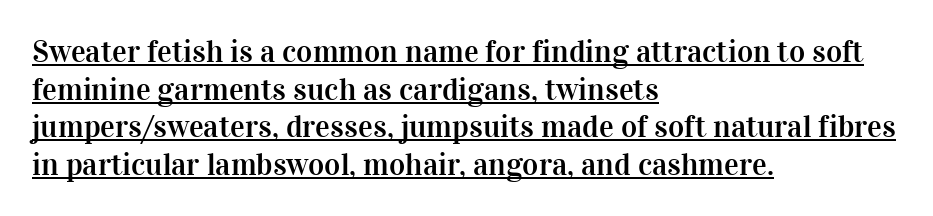
The image shows 31 px serif type, upright; set left-aligned, line spacing 1.21x, normal letter spacing, underlined; high stroke contrast and a medium x-height.
